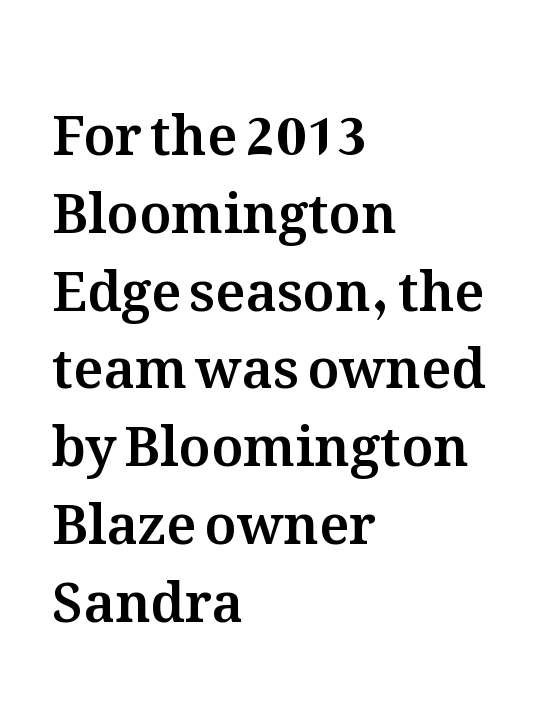
The lettering stays uniformly vertical, giving the passage a roman look. The leading is moderate, giving the passage an even texture. You could not count columns in this text — the font is proportionally spaced. Notice how the passage keeps a crisp vertical edge on the left only. Lines of text with bare space underneath. This rendering leaves character spacing at its baseline value.
